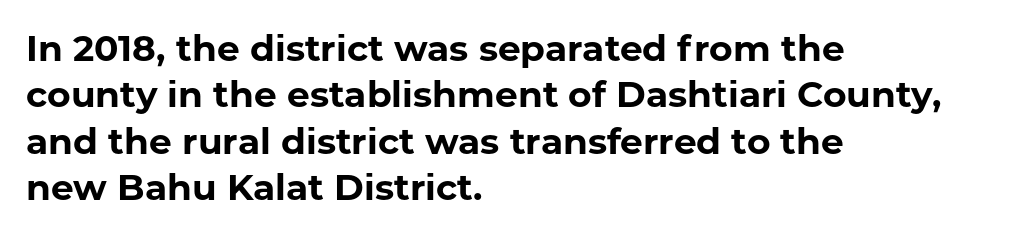
Observe the ordinary spacing: letters are neighbours, not strangers. Is there much room between lines? A standard amount, neither cramped nor airy. Do the letters lean? They stand straight. Only glyphs here, with clear space below each row. The lines in this sample share a left origin and differ only in where they stop. Letterform terminals end flat and unadorned throughout the passage.
